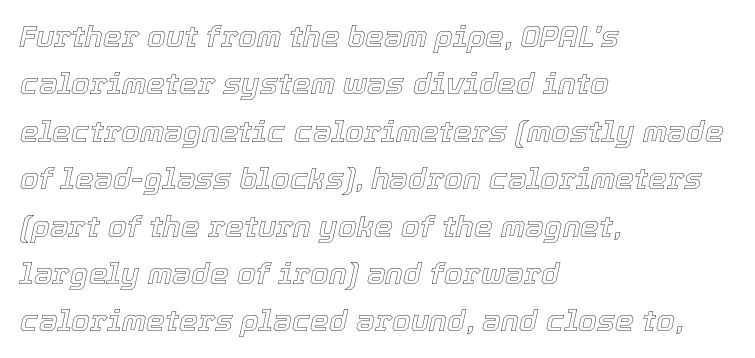
Decoration check: the copy has no underline. These lines keep a tight, regular rhythm from letter to letter. Here the designer chose a conventional face with non-uniform glyph widths. Vertically, the passage feels balanced, rows spaced as you'd expect. All the whitespace from short lines collects on the right. The axis of the letterforms is tilted away from vertical.
